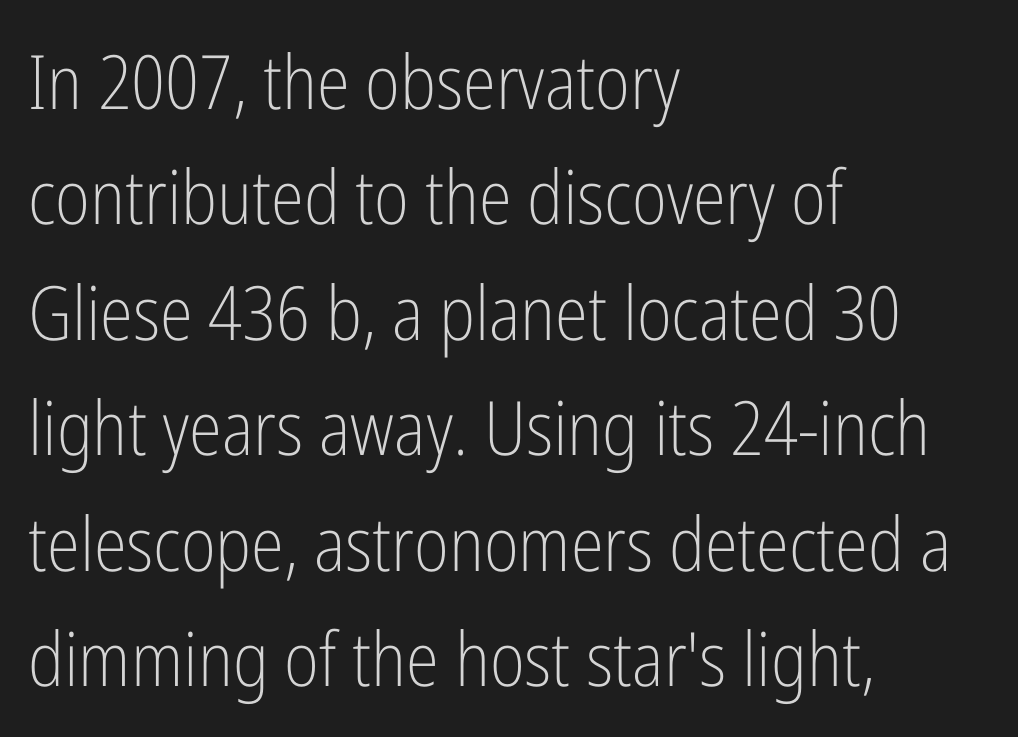
The image shows 75 px light, condensed sans-serif type, upright; set left-aligned, normal line spacing (1.54x), normal letter spacing, not underlined; low stroke contrast and a medium x-height.
